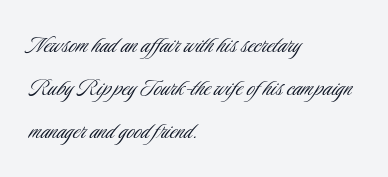
The image shows 27 px text type; set left-aligned, normal line spacing (1.59x), normal letter spacing, not underlined.
